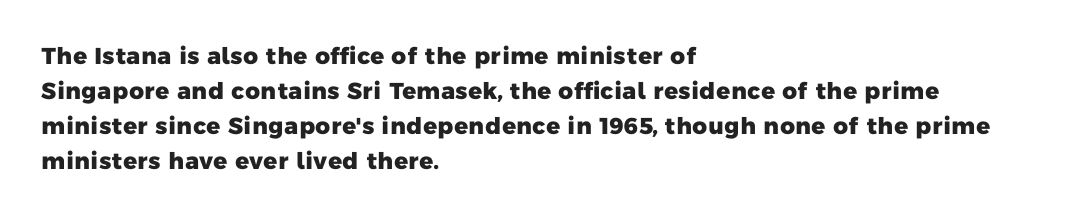
Each glyph is drawn with heavy, bold strokes. This rendering features lettering with no underline. Successive baselines arrive at the customary interval. Which margin do the lines hug? The left one — the right edge is uneven.
